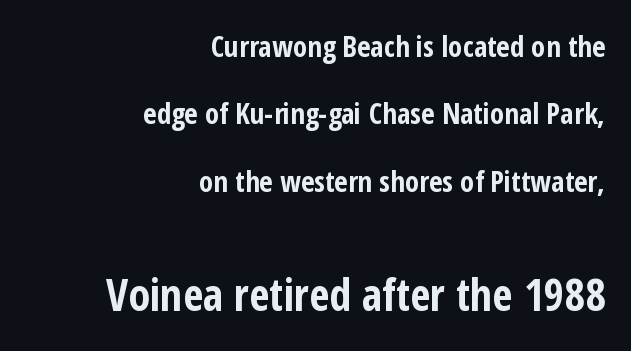
Q: Is the text bold? A: Yes.
Q: Is the text italic (slanted)? A: No, it is upright.
Q: Is the typeface a serif or a sans-serif typeface? A: Sans-serif.
Q: Is the text underlined? A: No.
Q: How is the paragraph aligned? A: Right-aligned.
Q: Is the spacing between letters normal or unusually wide? A: Normal.
Q: Is the spacing between lines tight, normal or loose? A: Loose.
Q: Which block of text is set in a larger size, the first (top) or the second (bottom)? A: The second (bottom) one.
Q: Width (condensed, normal, or wide)? A: Condensed.
Q: Stroke contrast? A: Low.
Q: x-height? A: Medium.
Q: Monospaced? A: No.
